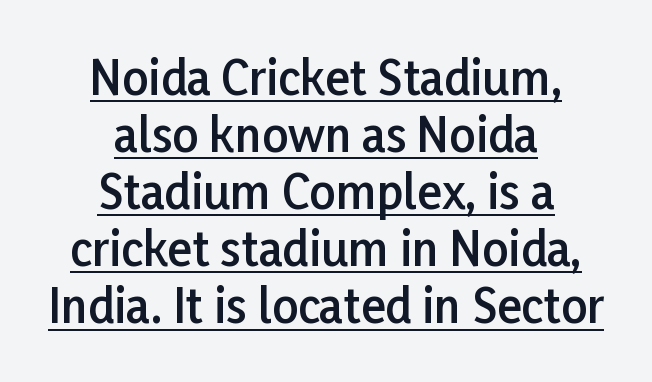
Q: Is the text bold? A: Semi-bold.
Q: Is the text italic (slanted)? A: No, it is upright.
Q: Is the typeface a serif or a sans-serif typeface? A: Sans-serif.
Q: Is the text underlined? A: Yes.
Q: How is the paragraph aligned? A: Centered.
Q: Is the spacing between letters normal or unusually wide? A: Normal.
Q: Width (condensed, normal, or wide)? A: Normal.
Q: Stroke contrast? A: Low.
Q: x-height? A: Medium.
Q: Monospaced? A: No.
